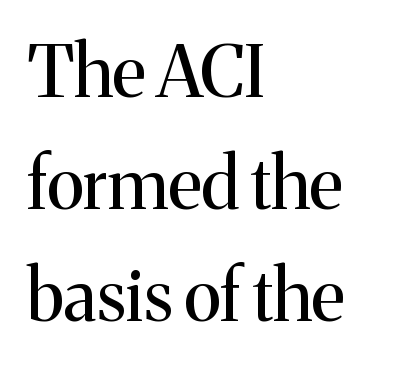
Rendered with straight, roman letterforms. The letterforms sit shoulder to shoulder at normal distance. Character widths vary here, with narrow letters taking less room than wide ones. Weight: in the light-to-regular range. This sample uses a serif face.
